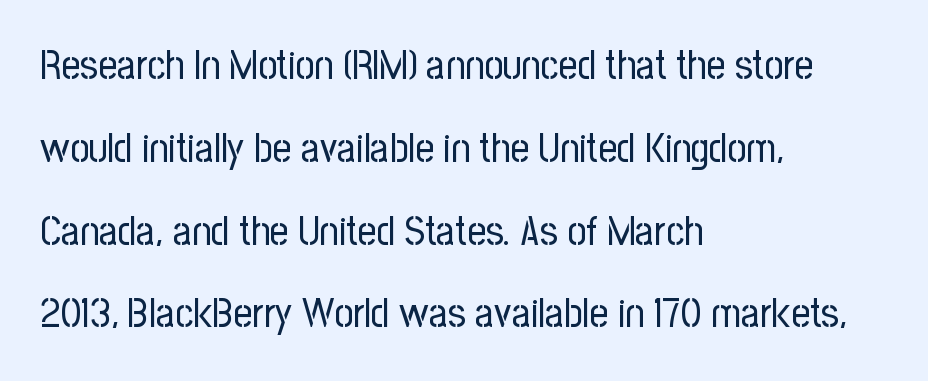
Q: Is the text bold? A: No.
Q: Is the text italic (slanted)? A: No, it is upright.
Q: Is the typeface a serif or a sans-serif typeface? A: Sans-serif.
Q: Is the text underlined? A: No.
Q: How is the paragraph aligned? A: Left-aligned.
Q: Is the spacing between letters normal or unusually wide? A: Normal.
Q: Is the spacing between lines tight, normal or loose? A: Loose.
Q: Width (condensed, normal, or wide)? A: Condensed.
Q: Stroke contrast? A: Low.
Q: x-height? A: Medium.
Q: Monospaced? A: No.
